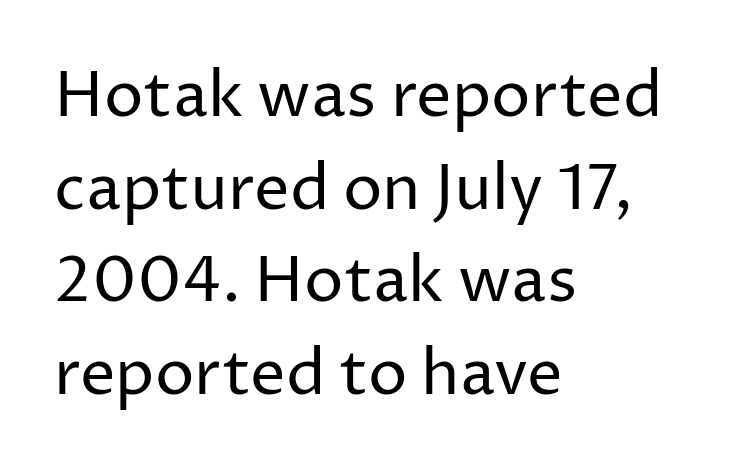
Q: Is the text bold? A: No.
Q: Is the text italic (slanted)? A: No, it is upright.
Q: Is the typeface a serif or a sans-serif typeface? A: Sans-serif.
Q: Is the text underlined? A: No.
Q: How is the paragraph aligned? A: Left-aligned.
Q: Is the spacing between letters normal or unusually wide? A: Normal.
Q: Is the spacing between lines tight, normal or loose? A: Normal.
Q: Width (condensed, normal, or wide)? A: Normal.
Q: Stroke contrast? A: Low.
Q: x-height? A: Medium.
Q: Monospaced? A: No.
